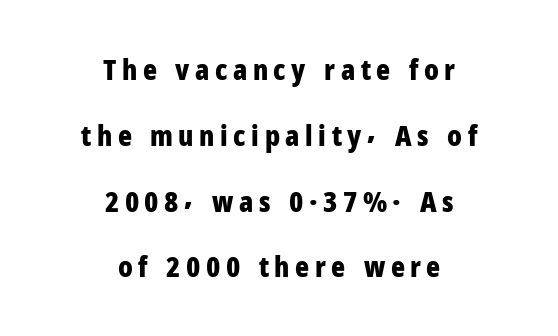
Q: Is the text bold? A: Yes.
Q: Is the text italic (slanted)? A: No, it is upright.
Q: Is the typeface a serif or a sans-serif typeface? A: Sans-serif.
Q: Is the text underlined? A: No.
Q: How is the paragraph aligned? A: Centered.
Q: Is the spacing between lines tight, normal or loose? A: Loose.
Q: Width (condensed, normal, or wide)? A: Condensed.
Q: Stroke contrast? A: Low.
Q: x-height? A: Medium.
Q: Monospaced? A: No.
